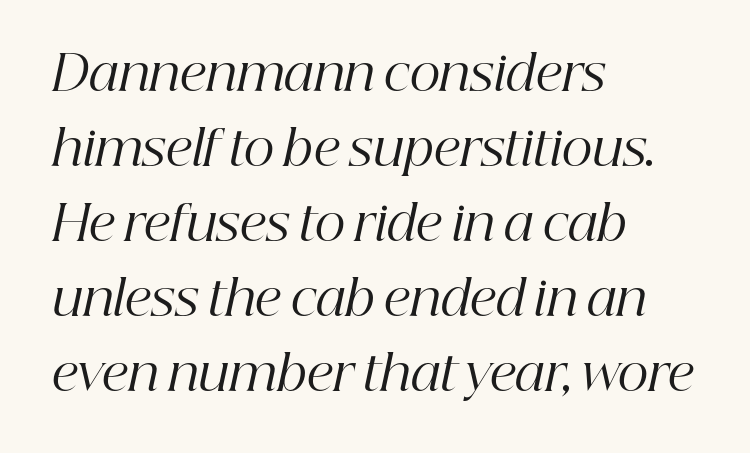
{"serif": "yes", "italic": "yes", "lean": "right", "slant_degrees": 12, "bold": "no", "weight": "regular", "width": "normal", "stroke_contrast": "high", "x_height": "medium", "monospaced": "no", "underline": "no", "align": "left", "line_spacing": "normal", "line_spacing_ratio": 1.56, "letter_spacing": "normal", "letter_spacing_em": 0.0, "glyph_px": 48}
